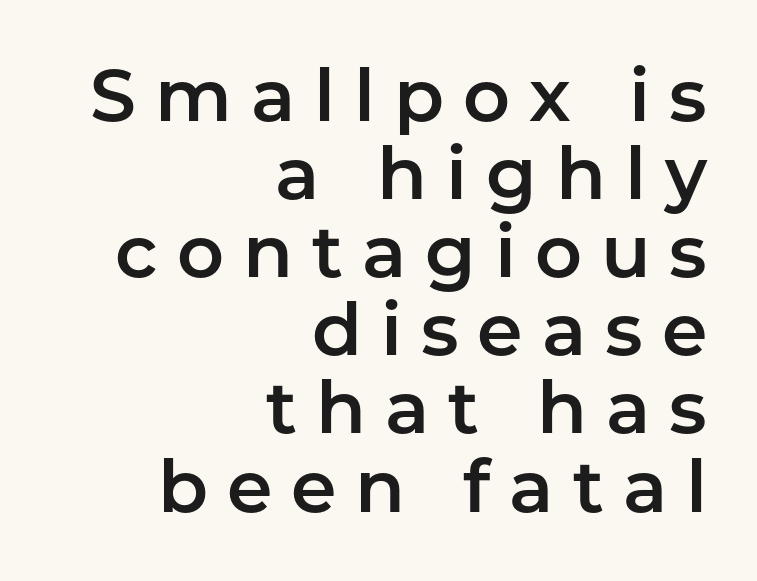
{"serif": "no", "italic": "no", "width": "normal", "stroke_contrast": "low", "x_height": "medium", "monospaced": "no", "underline": "no", "align": "right", "line_spacing": "tight", "line_spacing_ratio": 1.07, "letter_spacing": "wide", "letter_spacing_em": 0.26, "glyph_px": 73}
